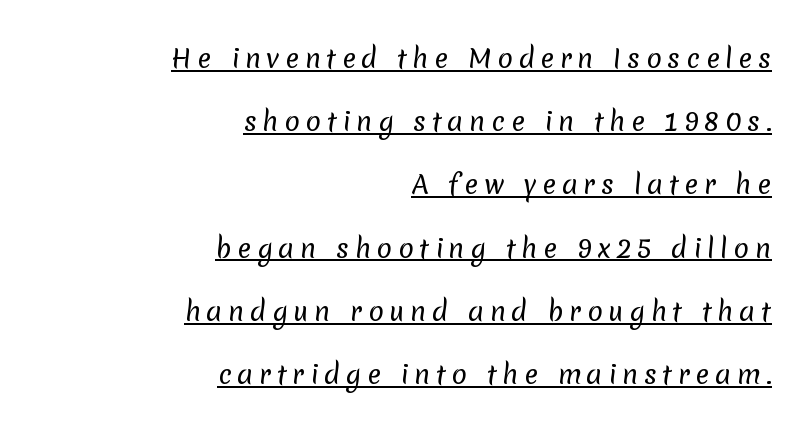
{"bold": "no", "underline": "yes", "align": "right", "line_spacing": "loose", "line_spacing_ratio": 2.43, "letter_spacing": "wide", "letter_spacing_em": 0.21, "glyph_px": 26}
